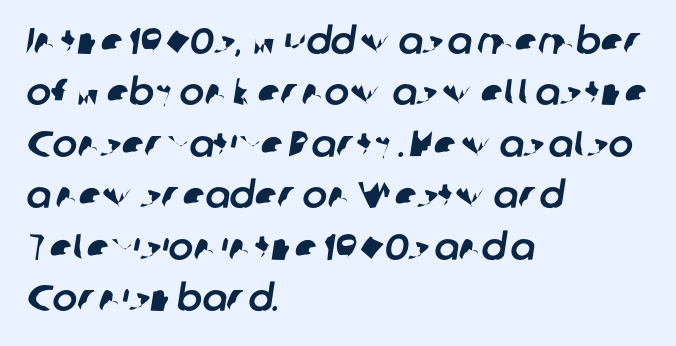
Looks like regular typesetting: each glyph gets only the width it needs. Caption: standard tracking, unaltered. Compared with typical paragraphs, the rows here are spaced about the same. Underline: absent. If you drew a ruler down the left edge, every line would touch it. I'd call this a sans setting — the letters go barefoot.
